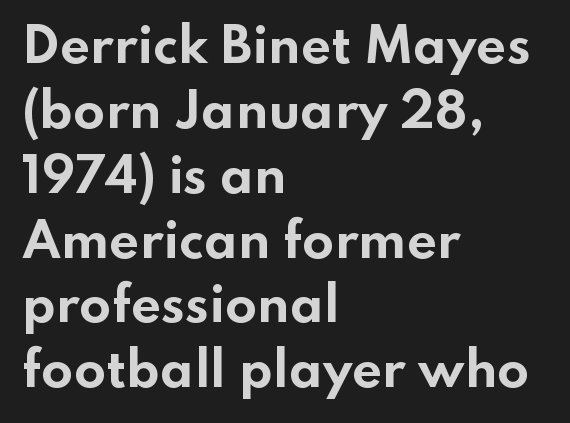
Chunky letters — that's bold for sure. Letters rest on an invisible, unmarked baseline. You could not count columns in this text — the font is proportionally spaced. The type family on display is of the sans-serif kind.
